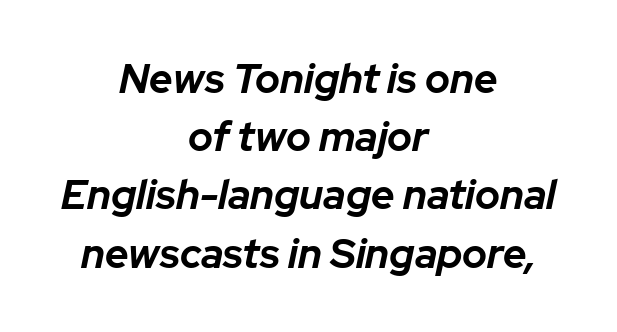
{"italic": "yes", "lean": "right", "slant_degrees": 12, "bold": "yes", "weight": "bold", "width": "normal", "stroke_contrast": "low", "x_height": "medium", "monospaced": "no", "underline": "no", "align": "center", "line_spacing": "normal", "line_spacing_ratio": 1.42, "letter_spacing": "normal", "letter_spacing_em": 0.0, "glyph_px": 41}
